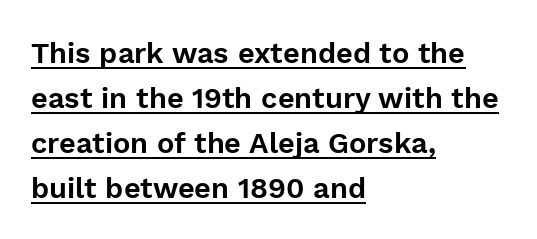
The image shows 29 px sans-serif type, upright; set left-aligned, normal line spacing (1.55x), normal letter spacing, underlined; low stroke contrast and a medium x-height.
